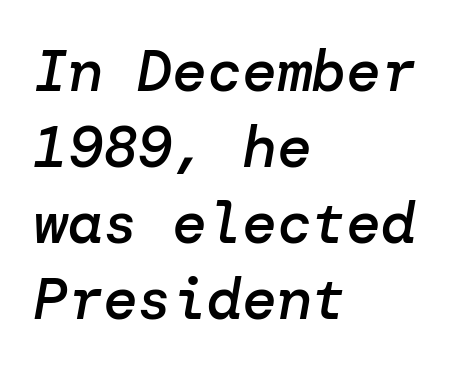
Q: Is the text bold? A: Semi-bold.
Q: Is the text italic (slanted)? A: Yes, it leans right by about 10 degrees.
Q: Is the text underlined? A: No.
Q: How is the paragraph aligned? A: Left-aligned.
Q: Is the spacing between letters normal or unusually wide? A: Normal.
Q: Is the spacing between lines tight, normal or loose? A: Normal.
Q: Width (condensed, normal, or wide)? A: Normal.
Q: Stroke contrast? A: Low.
Q: x-height? A: Medium.
